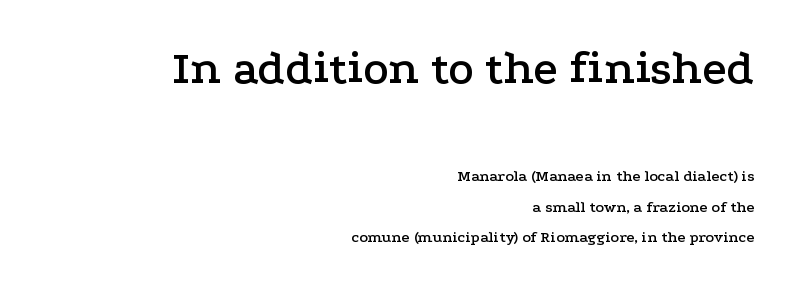
The passage shown is typed in a proportional face where columns would drift. The axis of the letterforms is exactly vertical. Stroke terminals: seriffed. A flush-right, rag-left setting is used for this passage.
